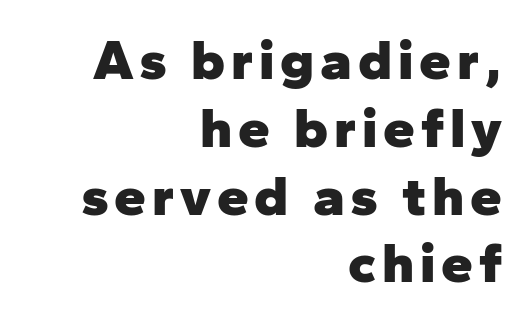
{"serif": "no", "italic": "no", "bold": "yes", "weight": "heavy", "width": "normal", "stroke_contrast": "low", "x_height": "medium", "monospaced": "no", "underline": "no", "align": "right", "line_spacing_ratio": 1.19, "glyph_px": 57}
